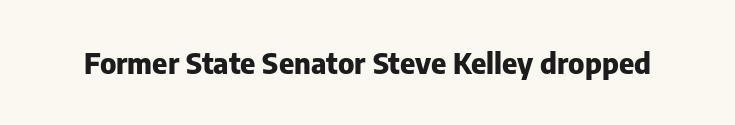
The letters stand upright; this is a roman face. The foot of each line stays bare and open. Tracking here is standard; glyphs follow each other at the usual distance. You can tell from the bare stems that sans-serif type was used. The characters look thick and weighty, a clear bold. Proportional: the letters do not fall into vertical columns.
